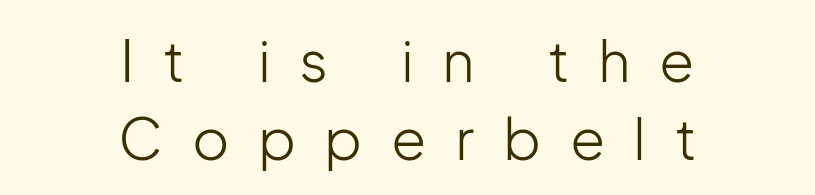
Q: Is the text bold? A: No.
Q: Is the text italic (slanted)? A: No, it is upright.
Q: Is the typeface a serif or a sans-serif typeface? A: Sans-serif.
Q: Is the text underlined? A: No.
Q: How is the paragraph aligned? A: Centered.
Q: Is the spacing between letters normal or unusually wide? A: Unusually wide.
Q: Is the spacing between lines tight, normal or loose? A: Normal.
Q: Width (condensed, normal, or wide)? A: Normal.
Q: Stroke contrast? A: Low.
Q: x-height? A: Medium.
Q: Monospaced? A: No.
